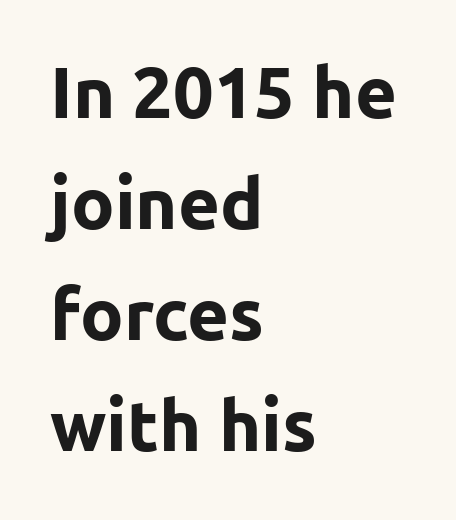
The image shows 72 px bold sans-serif type, upright; set left-aligned, normal line spacing (1.54x), normal letter spacing, not underlined; low stroke contrast and a medium x-height.
